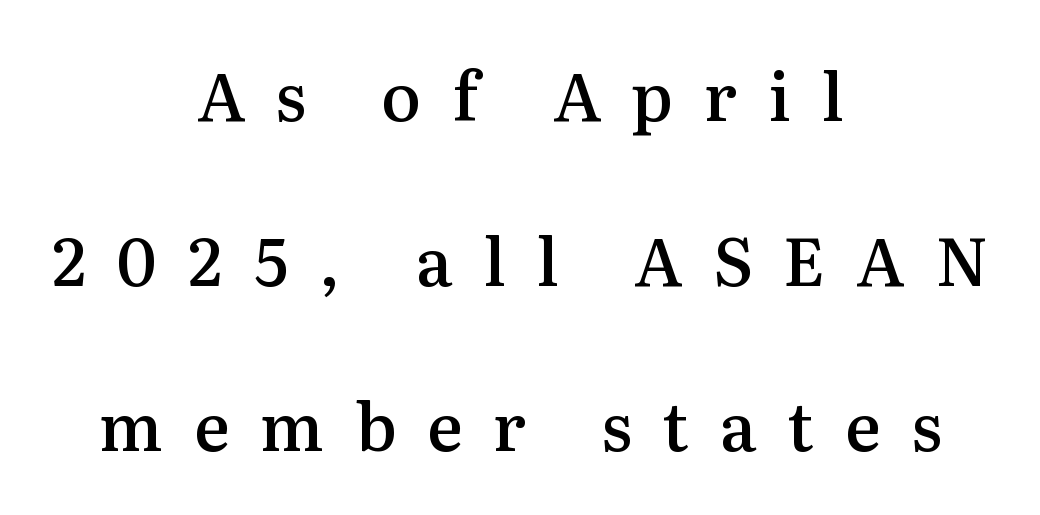
The image shows 66 px semibold serif type, upright; set centered, loose line spacing (2.5x), unusually wide letter spacing (+0.47 em), not underlined; medium stroke contrast and a medium x-height.
